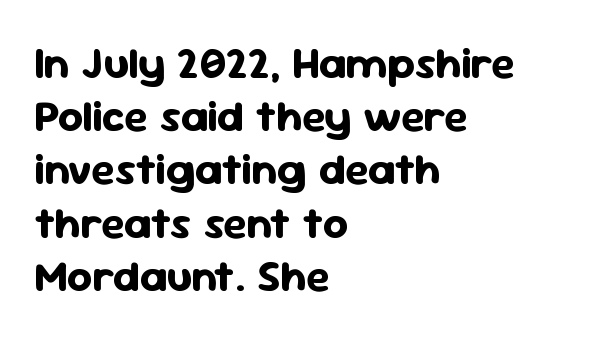
{"serif": "no", "italic": "no", "bold": "yes", "weight": "bold", "width": "normal", "stroke_contrast": "low", "x_height": "medium", "monospaced": "no", "underline": "no", "align": "left", "line_spacing_ratio": 1.21, "letter_spacing": "normal", "letter_spacing_em": 0.0, "glyph_px": 44}
